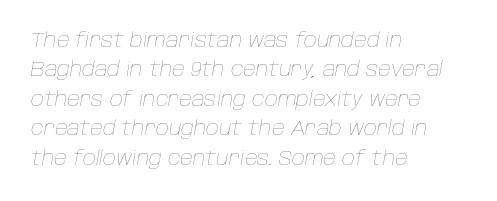
Q: Is the text bold? A: No.
Q: Is the text italic (slanted)? A: Yes, it leans right by about 10 degrees.
Q: Is the text underlined? A: No.
Q: How is the paragraph aligned? A: Left-aligned.
Q: Is the spacing between letters normal or unusually wide? A: Normal.
Q: Is the spacing between lines tight, normal or loose? A: Normal.
